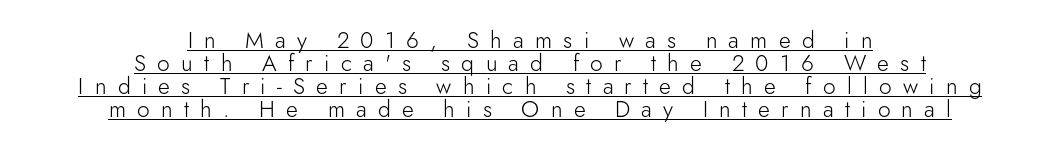
The strokes are not fattened; the text isn't bold. Cramped leading. The lettering holds an erect, upright posture throughout. This sample carries an underscore along the baseline area. Typeset on center — no edge is straight. The line texture is sparse and dotted thanks to wide tracking.
